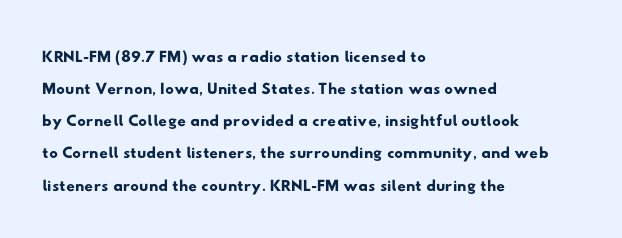
{"underline": "no", "align": "left", "line_spacing": "normal", "line_spacing_ratio": 1.34, "letter_spacing": "normal", "letter_spacing_em": 0.0, "glyph_px": 24}
